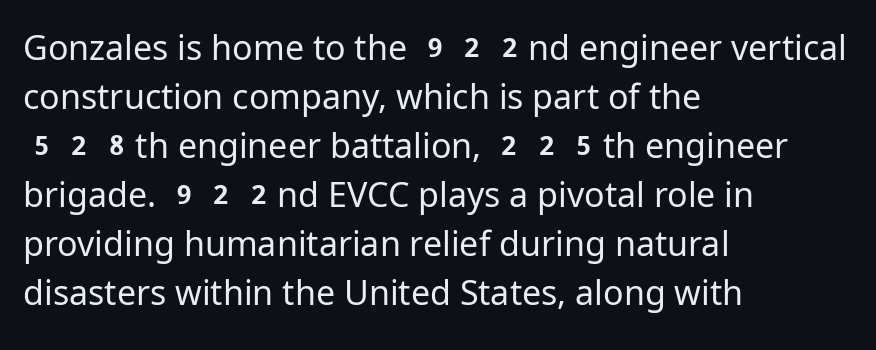
Q: Is the text bold? A: No.
Q: Is the text italic (slanted)? A: No, it is upright.
Q: Is the typeface a serif or a sans-serif typeface? A: Sans-serif.
Q: Is the text underlined? A: No.
Q: How is the paragraph aligned? A: Left-aligned.
Q: Is the spacing between letters normal or unusually wide? A: Normal.
Q: Is the spacing between lines tight, normal or loose? A: Normal.
Q: Width (condensed, normal, or wide)? A: Normal.
Q: Stroke contrast? A: Low.
Q: x-height? A: Medium.
Q: Monospaced? A: No.
